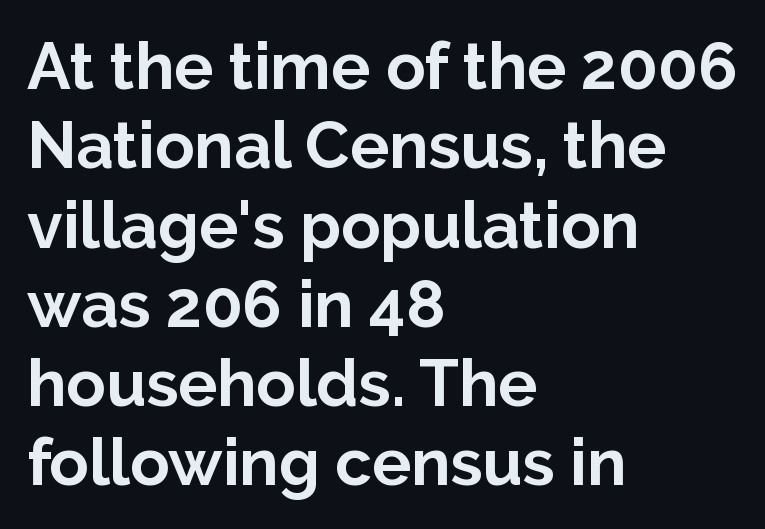
{"serif": "no", "italic": "no", "bold": "yes", "weight": "bold", "width": "normal", "stroke_contrast": "low", "x_height": "medium", "monospaced": "no", "underline": "no", "align": "left", "line_spacing_ratio": 1.22, "letter_spacing": "normal", "letter_spacing_em": 0.0, "glyph_px": 65}
